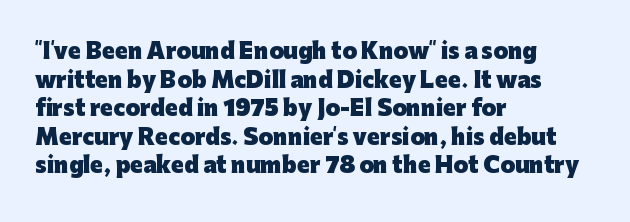
Q: Is the text bold? A: Yes.
Q: Is the text italic (slanted)? A: No, it is upright.
Q: Is the text underlined? A: No.
Q: How is the paragraph aligned? A: Left-aligned.
Q: Is the spacing between letters normal or unusually wide? A: Normal.
Q: Is the spacing between lines tight, normal or loose? A: Normal.
